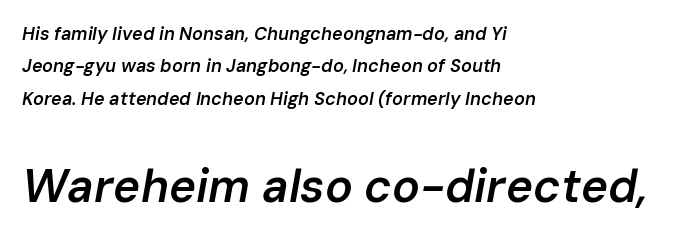
The letterforms sit shoulder to shoulder at normal distance. This layout puts the modest block above and the oversized block below. Here the designer chose a conventional face with non-uniform glyph widths. The text block is weighted toward the left margin, trailing off unevenly rightward. Observe the lean: these are italic letterforms.
